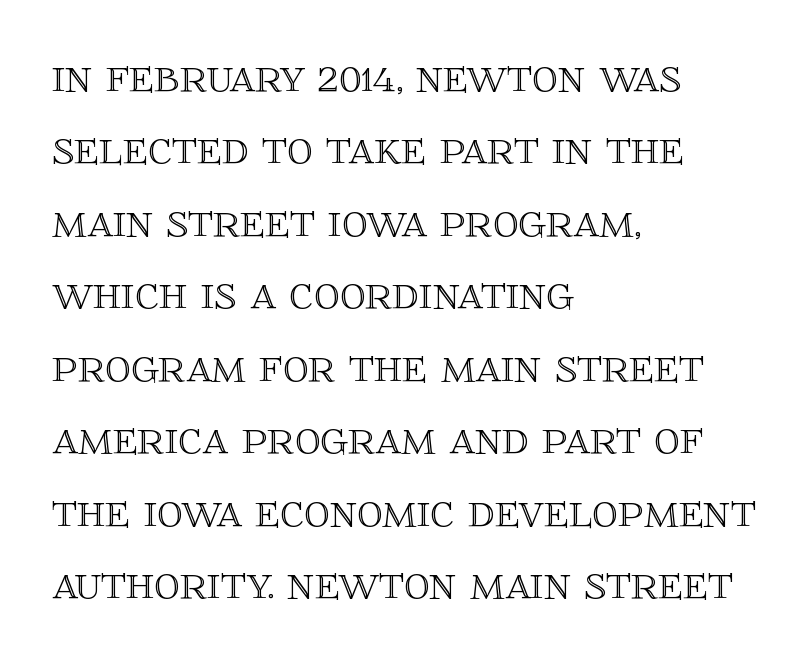
{"italic": "no", "width": "normal", "x_height": "large", "monospaced": "no", "underline": "no", "align": "left", "line_spacing": "normal", "line_spacing_ratio": 1.42, "letter_spacing": "normal", "letter_spacing_em": 0.0, "glyph_px": 51}
